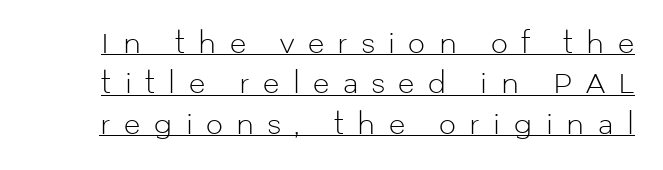
The gaps between neighbouring characters are conspicuously large. The lines sit at an ordinary, default distance from one another. This is the regular roman posture of the typeface. This is not heavy type; no bold has been used.
